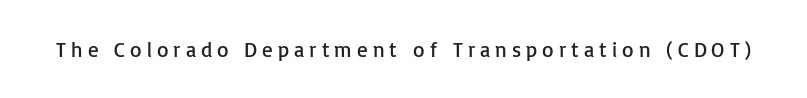
{"italic": "no", "bold": "no", "underline": "no", "letter_spacing": "wide", "letter_spacing_em": 0.24, "glyph_px": 21}
